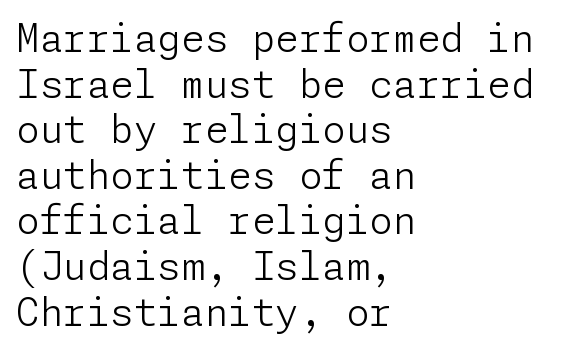
The image shows 38 px light sans-serif type, upright; set left-aligned, line spacing 1.2x, normal letter spacing, not underlined; low stroke contrast and a medium x-height.
